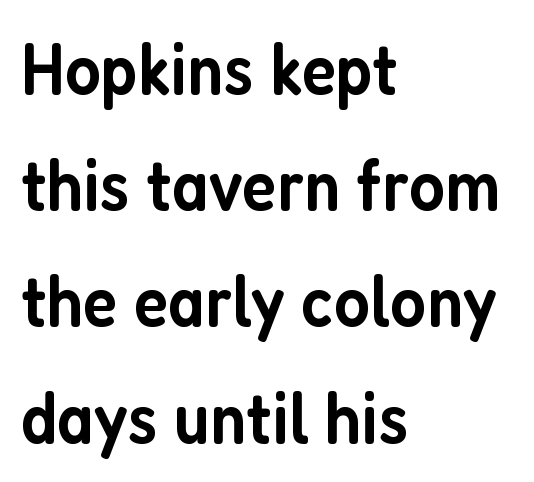
The image shows 74 px semibold, condensed sans-serif type, upright; set left-aligned, normal line spacing (1.57x), normal letter spacing, not underlined; low stroke contrast and a medium x-height.
